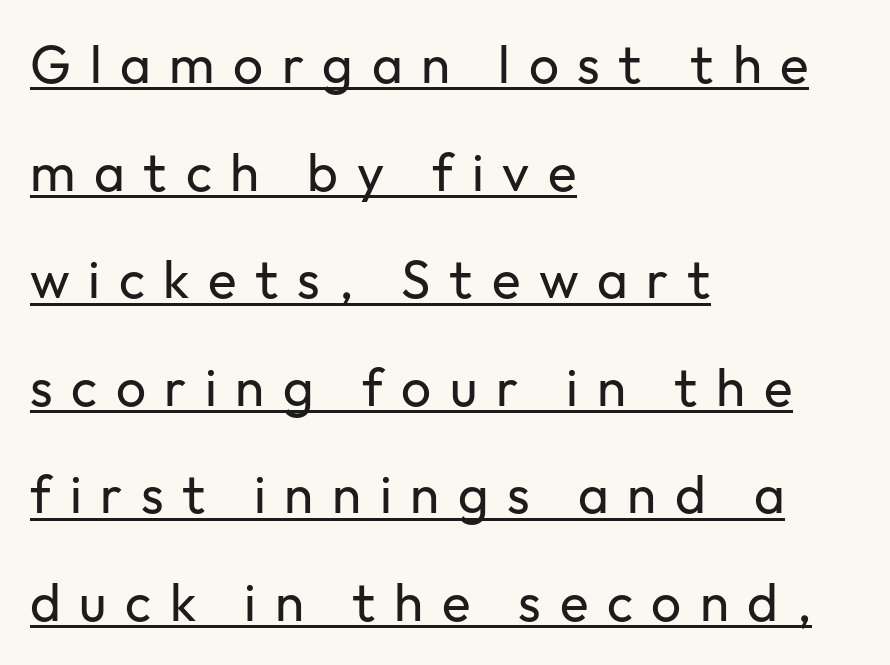
Q: Is the text bold? A: No.
Q: Is the text italic (slanted)? A: No, it is upright.
Q: Is the typeface a serif or a sans-serif typeface? A: Sans-serif.
Q: Is the text underlined? A: Yes.
Q: How is the paragraph aligned? A: Left-aligned.
Q: Is the spacing between letters normal or unusually wide? A: Unusually wide.
Q: Is the spacing between lines tight, normal or loose? A: Loose.
Q: Width (condensed, normal, or wide)? A: Normal.
Q: Stroke contrast? A: Low.
Q: x-height? A: Medium.
Q: Monospaced? A: No.
